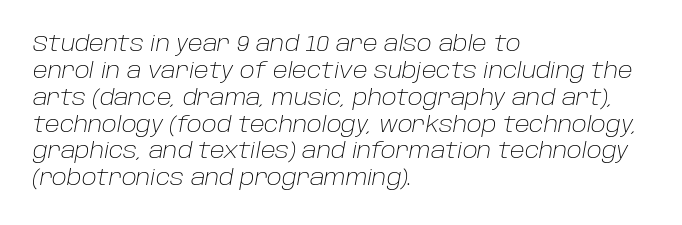
The image shows 22 px text type, italic (leaning right); set left-aligned, line spacing 1.22x, normal letter spacing, not underlined.
